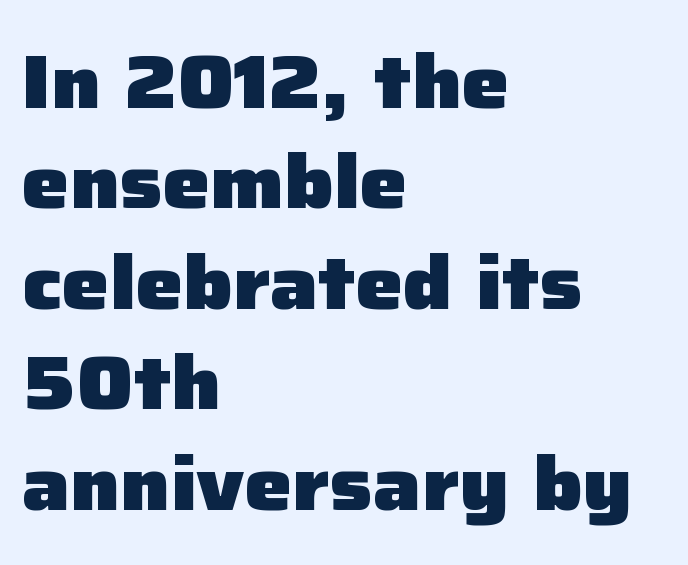
Q: Is the text bold? A: Yes.
Q: Is the text italic (slanted)? A: No, it is upright.
Q: Is the typeface a serif or a sans-serif typeface? A: Sans-serif.
Q: Is the text underlined? A: No.
Q: How is the paragraph aligned? A: Left-aligned.
Q: Is the spacing between letters normal or unusually wide? A: Normal.
Q: Is the spacing between lines tight, normal or loose? A: Normal.
Q: Width (condensed, normal, or wide)? A: Normal.
Q: Stroke contrast? A: Low.
Q: x-height? A: Medium.
Q: Monospaced? A: No.
